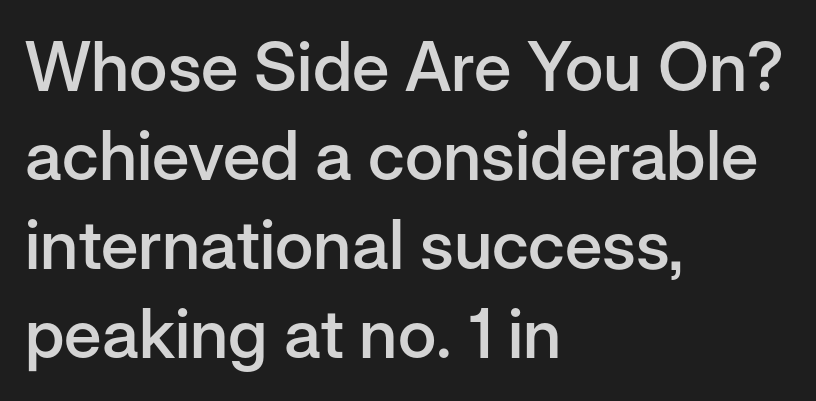
Q: Is the text bold? A: Semi-bold.
Q: Is the text italic (slanted)? A: No, it is upright.
Q: Is the typeface a serif or a sans-serif typeface? A: Sans-serif.
Q: Is the text underlined? A: No.
Q: How is the paragraph aligned? A: Left-aligned.
Q: Is the spacing between letters normal or unusually wide? A: Normal.
Q: Is the spacing between lines tight, normal or loose? A: Normal.
Q: Width (condensed, normal, or wide)? A: Normal.
Q: Stroke contrast? A: Low.
Q: x-height? A: Medium.
Q: Monospaced? A: No.
